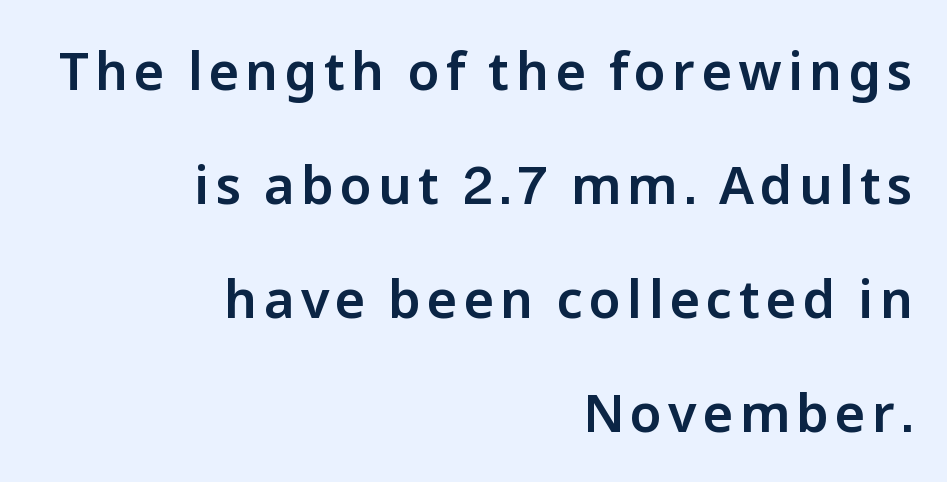
{"serif": "no", "italic": "no", "width": "normal", "stroke_contrast": "low", "x_height": "medium", "monospaced": "no", "underline": "no", "align": "right", "line_spacing": "loose", "line_spacing_ratio": 2.19, "glyph_px": 52}
